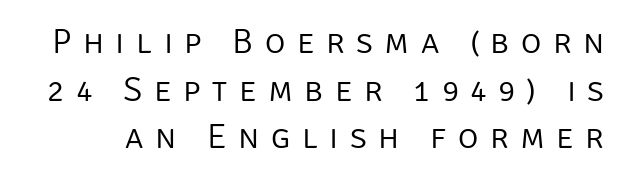
The image shows 35 px light sans-serif type, upright; set normal line spacing (1.36x), unusually wide letter spacing (+0.33 em), not underlined; low stroke contrast and a large x-height.
